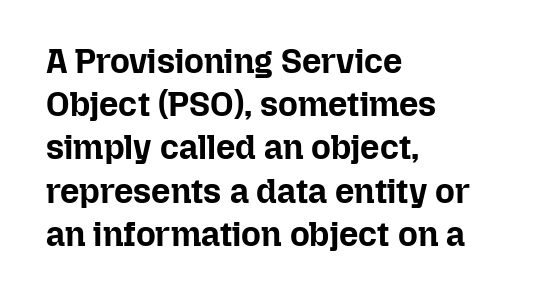
The image shows 34 px bold type, upright; set left-aligned, normal line spacing (1.27x), normal letter spacing, not underlined; low stroke contrast and a medium x-height.
